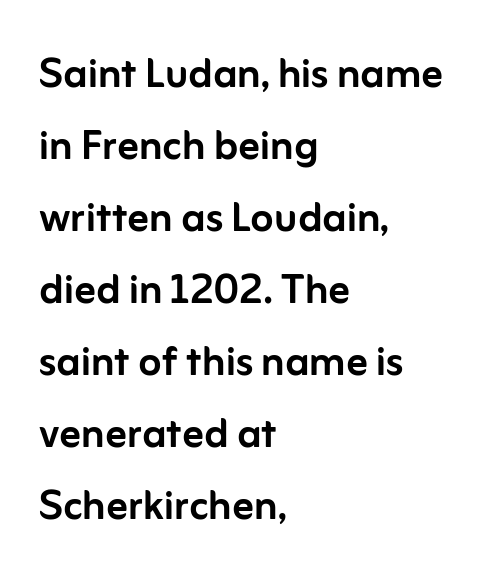
{"serif": "no", "italic": "no", "width": "normal", "stroke_contrast": "low", "x_height": "medium", "monospaced": "no", "underline": "no", "align": "left", "line_spacing": "normal", "line_spacing_ratio": 1.36, "letter_spacing": "normal", "letter_spacing_em": 0.0, "glyph_px": 53}
